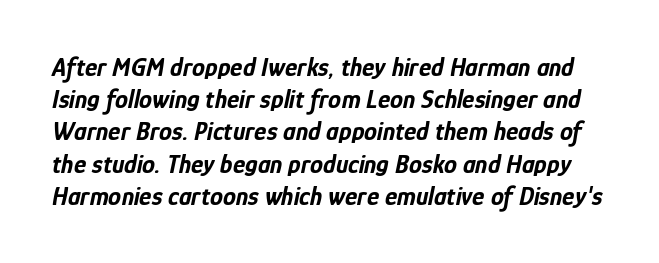
Summary of weight: heavy, a full bold. The letters are slanted; this is an italic face. Characters follow at the spacing the type designer built in. The specimen omits any rule beneath the text block's lines.
